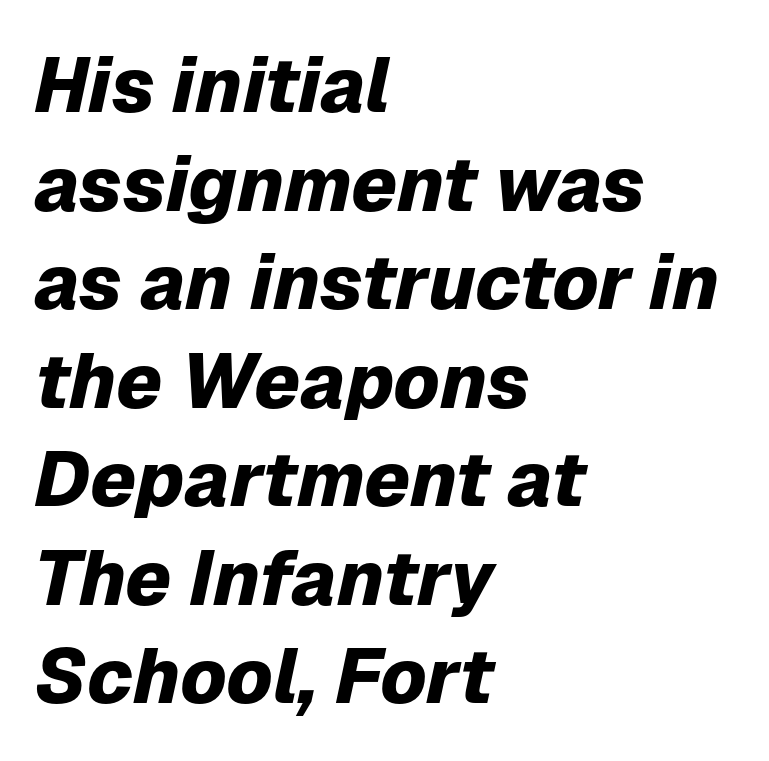
The image shows 77 px heavy type, italic (leaning right); set left-aligned, normal line spacing (1.28x), normal letter spacing, not underlined; low stroke contrast and a medium x-height.
